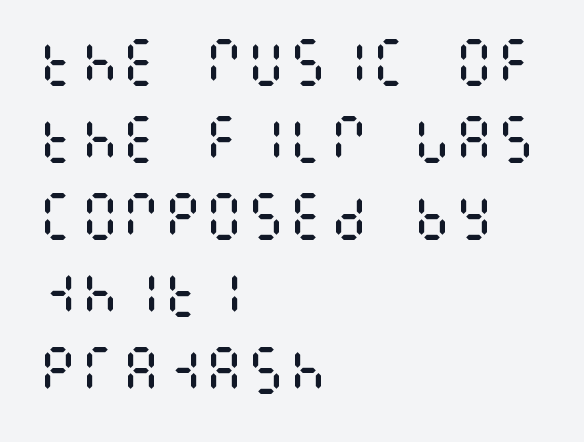
{"italic": "no", "bold": "no", "weight": "regular", "width": "condensed", "stroke_contrast": "medium", "x_height": "large", "underline": "no", "align": "left", "line_spacing": "normal", "line_spacing_ratio": 1.48, "letter_spacing": "normal", "letter_spacing_em": 0.0, "glyph_px": 52}
